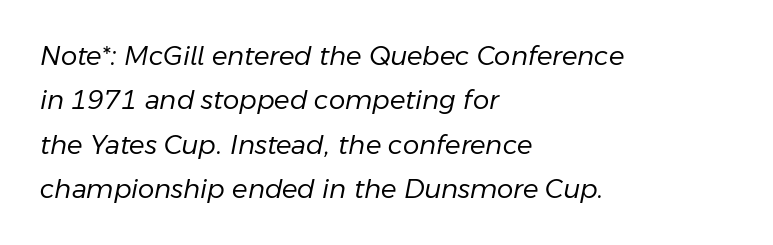
{"italic": "yes", "lean": "right", "slant_degrees": 11, "bold": "no", "underline": "no", "align": "left", "line_spacing_ratio": 1.71, "letter_spacing": "normal", "letter_spacing_em": 0.0, "glyph_px": 26}
